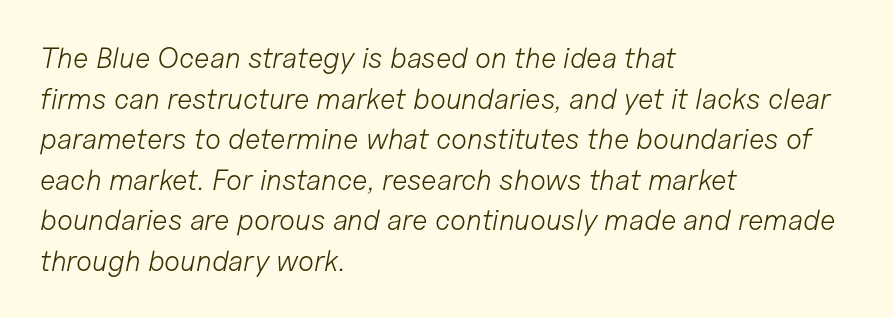
Type without underlining. Notice how the stems are inclined rather than vertical — that's the hallmark of italics. No extra tracking has been applied to these lines. Vertically, the passage feels balanced, rows spaced as you'd expect.
